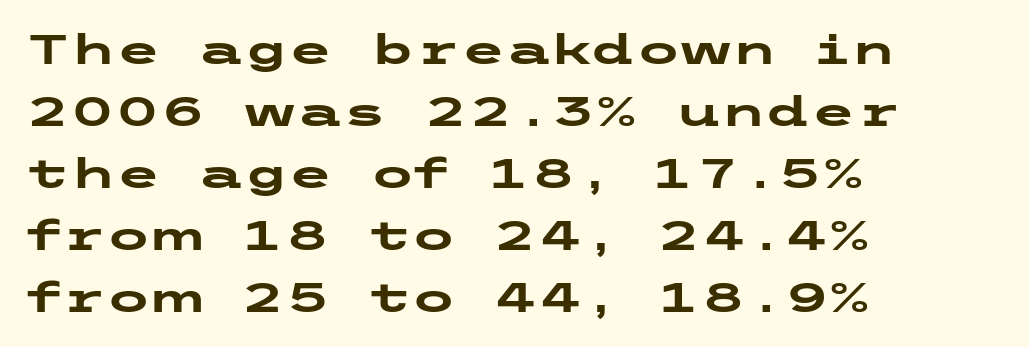
Q: Is the text bold? A: Yes.
Q: Is the text italic (slanted)? A: No, it is upright.
Q: Is the typeface a serif or a sans-serif typeface? A: Sans-serif.
Q: Is the text underlined? A: No.
Q: How is the paragraph aligned? A: Left-aligned.
Q: Is the spacing between letters normal or unusually wide? A: Normal.
Q: Is the spacing between lines tight, normal or loose? A: Normal.
Q: Width (condensed, normal, or wide)? A: Wide.
Q: Stroke contrast? A: Low.
Q: x-height? A: Medium.
